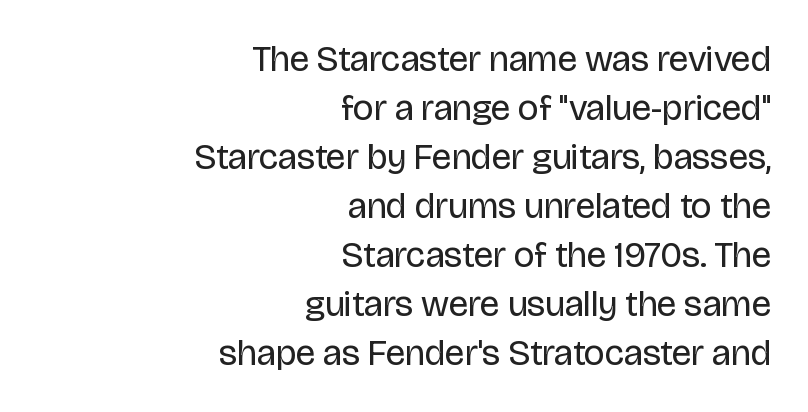
Q: Is the text bold? A: No.
Q: Is the text italic (slanted)? A: No, it is upright.
Q: Is the typeface a serif or a sans-serif typeface? A: Sans-serif.
Q: Is the text underlined? A: No.
Q: How is the paragraph aligned? A: Right-aligned.
Q: Is the spacing between letters normal or unusually wide? A: Normal.
Q: Is the spacing between lines tight, normal or loose? A: Normal.
Q: Width (condensed, normal, or wide)? A: Normal.
Q: Stroke contrast? A: Low.
Q: x-height? A: Large.
Q: Monospaced? A: No.
